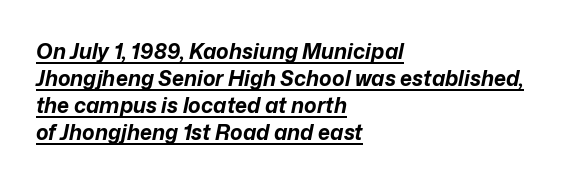
Q: Is the text bold? A: Yes.
Q: Is the text italic (slanted)? A: Yes, it leans right by about 12 degrees.
Q: Is the text underlined? A: Yes.
Q: How is the paragraph aligned? A: Left-aligned.
Q: Is the spacing between letters normal or unusually wide? A: Normal.
Q: Is the spacing between lines tight, normal or loose? A: Normal.
